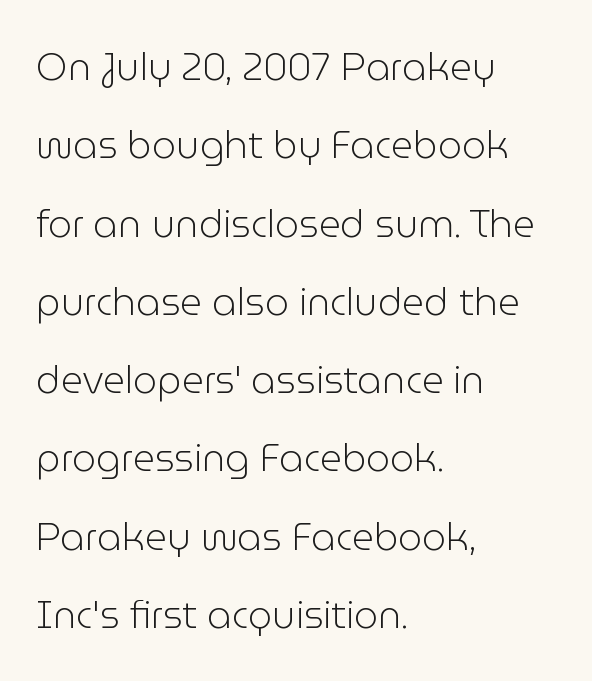
The typeface chosen for these lines omits serifs. Each letter keeps its own natural width here, so spacing adapts to shape. Baseline-to-baseline distance is far greater than the letter height. Weight class: somewhere from thin through regular. The gap between lines stays unmarked. The typesetter chose a ragged-right arrangement here.
